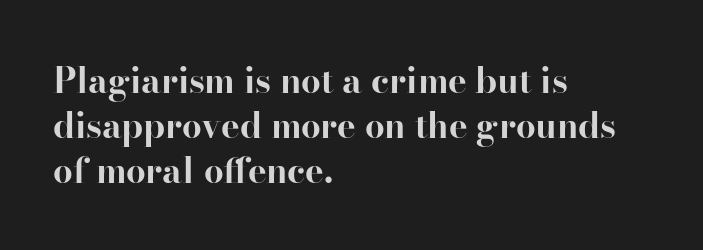
The image shows 35 px bold serif type, upright; set left-aligned, normal line spacing (1.28x), normal letter spacing, not underlined; high stroke contrast and a small x-height.
